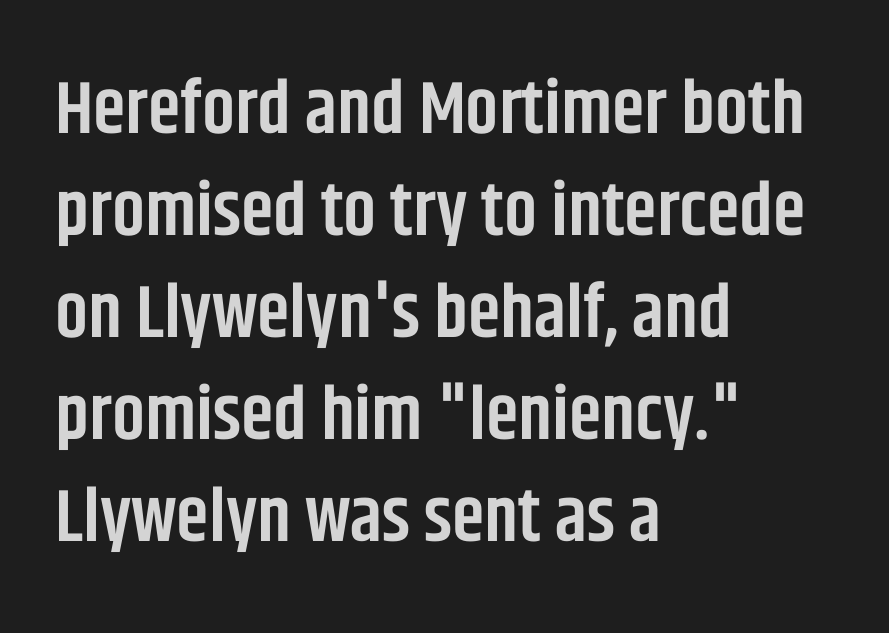
The image shows 74 px semibold, condensed sans-serif type, upright; set left-aligned, normal line spacing (1.38x), normal letter spacing, not underlined; low stroke contrast and a large x-height.
